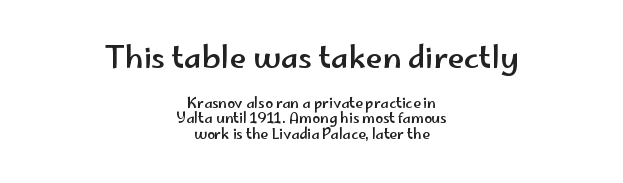
The image shows 30 px wide sans-serif type, upright; set centered, tight line spacing (1.1x), normal letter spacing, not underlined; the first (top) block is 2.14x larger; low stroke contrast and a small x-height.
